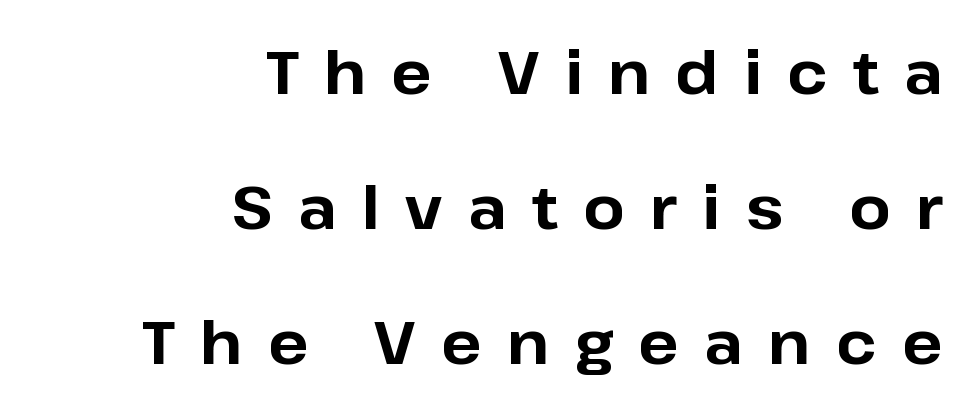
Q: Is the text bold? A: Yes.
Q: Is the text italic (slanted)? A: No, it is upright.
Q: Is the typeface a serif or a sans-serif typeface? A: Sans-serif.
Q: Is the text underlined? A: No.
Q: How is the paragraph aligned? A: Right-aligned.
Q: Is the spacing between letters normal or unusually wide? A: Unusually wide.
Q: Is the spacing between lines tight, normal or loose? A: Loose.
Q: Width (condensed, normal, or wide)? A: Normal.
Q: Stroke contrast? A: Low.
Q: x-height? A: Medium.
Q: Monospaced? A: No.
